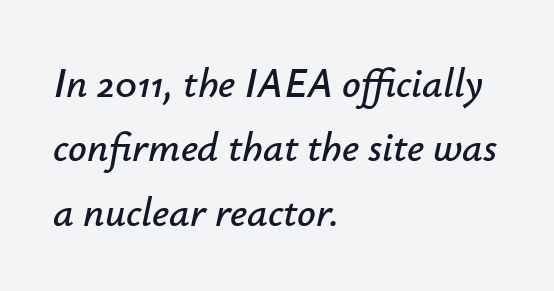
Glance below the letters and you will spot only blank space. Spacing verdict: proportional, widths tailored to each character. Is the type slanted? Yes — the strokes lean at a clear angle. Students, observe: this is what conventionally led text looks like. Spacing between characters is what you'd get straight out of the box. Leftover space on each line is placed entirely after the last word.
